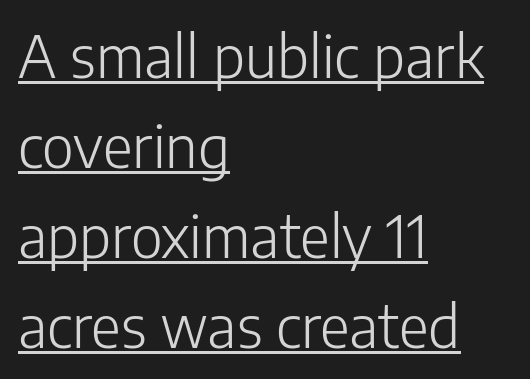
{"serif": "no", "italic": "no", "bold": "no", "weight": "light", "width": "normal", "stroke_contrast": "low", "x_height": "medium", "monospaced": "no", "underline": "yes", "align": "left", "line_spacing": "normal", "line_spacing_ratio": 1.55, "letter_spacing": "normal", "letter_spacing_em": 0.0, "glyph_px": 58}
